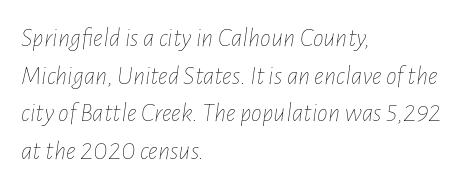
Q: Is the text bold? A: No.
Q: Is the text italic (slanted)? A: Yes, it leans right by about 7 degrees.
Q: Is the text underlined? A: No.
Q: How is the paragraph aligned? A: Left-aligned.
Q: Is the spacing between letters normal or unusually wide? A: Normal.
Q: Is the spacing between lines tight, normal or loose? A: Normal.
